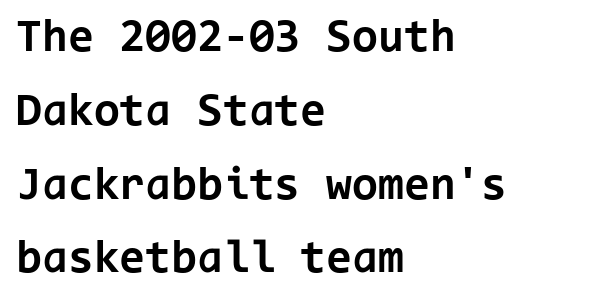
Q: Is the text bold? A: Yes.
Q: Is the text italic (slanted)? A: No, it is upright.
Q: Is the typeface a serif or a sans-serif typeface? A: Sans-serif.
Q: Is the text underlined? A: No.
Q: How is the paragraph aligned? A: Left-aligned.
Q: Is the spacing between letters normal or unusually wide? A: Normal.
Q: Is the spacing between lines tight, normal or loose? A: Normal.
Q: Width (condensed, normal, or wide)? A: Normal.
Q: Stroke contrast? A: Low.
Q: x-height? A: Medium.
Q: Monospaced? A: Yes.
